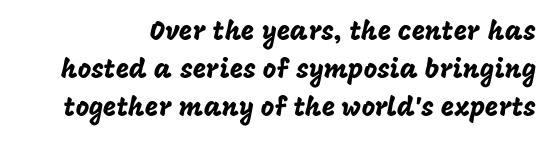
The gaps between neighbouring characters are ordinary and unremarkable. Just letters on the line, the space beneath them empty. Regular leading.
